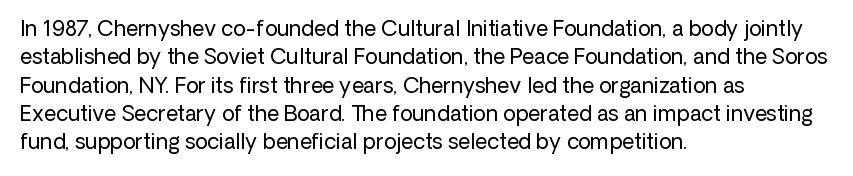
The image shows 21 px text type, upright; set left-aligned, normal line spacing (1.35x), normal letter spacing, not underlined.
